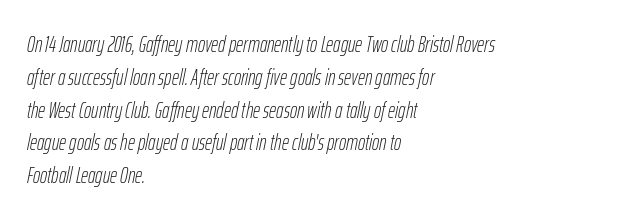
The image shows 22 px text type, italic (leaning right); set left-aligned, normal line spacing (1.49x), normal letter spacing, not underlined.
